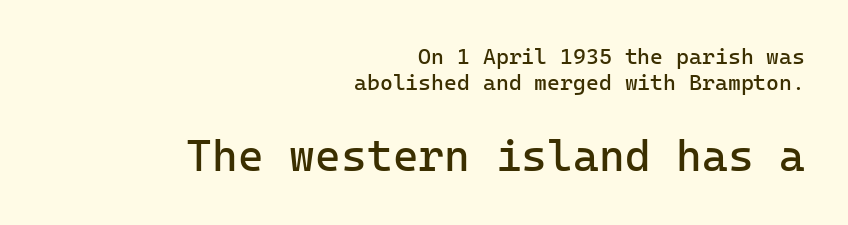
{"serif": "no", "italic": "no", "bold": "no", "weight": "regular", "width": "normal", "stroke_contrast": "low", "x_height": "medium", "underline": "no", "align": "right", "line_spacing_ratio": 1.17, "letter_spacing": "normal", "letter_spacing_em": 0.0, "larger_block": "second", "size_ratio": 2.0, "glyph_px": 44}
